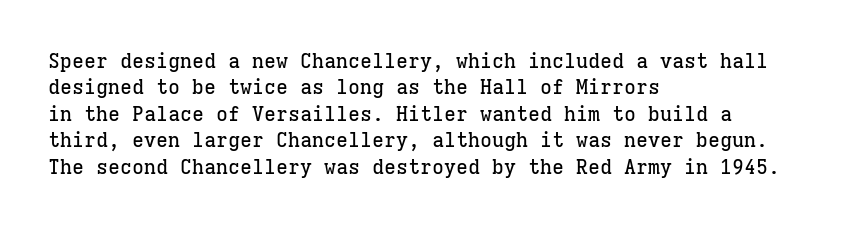
{"italic": "no", "underline": "no", "align": "left", "line_spacing": "normal", "line_spacing_ratio": 1.32, "letter_spacing": "normal", "letter_spacing_em": 0.0, "glyph_px": 20}
